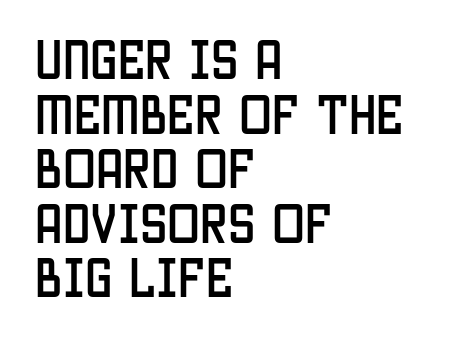
The image shows 44 px condensed sans-serif type, upright; set left-aligned, line spacing 1.24x, normal letter spacing, not underlined; low stroke contrast and a large x-height.
